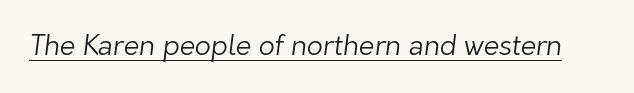
{"serif": "no", "bold": "no", "weight": "light", "width": "normal", "stroke_contrast": "low", "x_height": "medium", "monospaced": "no", "underline": "yes", "letter_spacing": "normal", "letter_spacing_em": 0.0, "glyph_px": 28}
